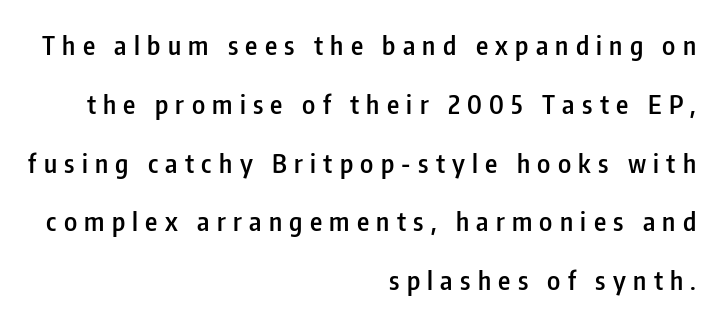
The image shows 26 px text type, upright; set right-aligned, loose line spacing (2.26x), unusually wide letter spacing (+0.28 em), not underlined.
